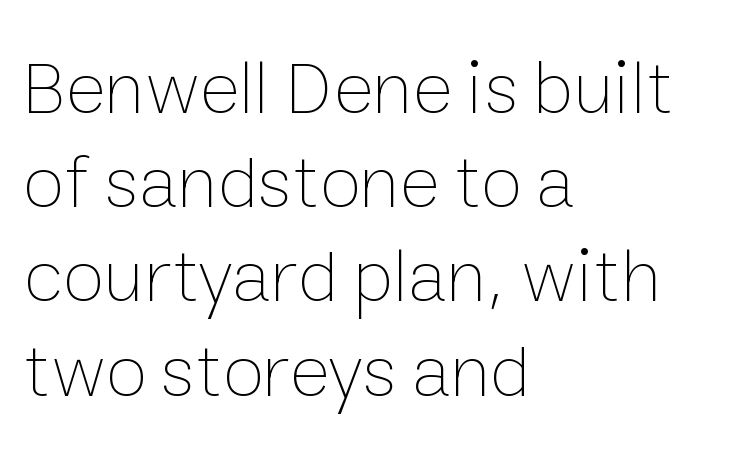
Tracking here is standard; glyphs follow each other at the usual distance. Every character sits straight up, as roman type does. Stroke mass is kept to a normal reading level or below. Spacing verdict: proportional, widths tailored to each character.
